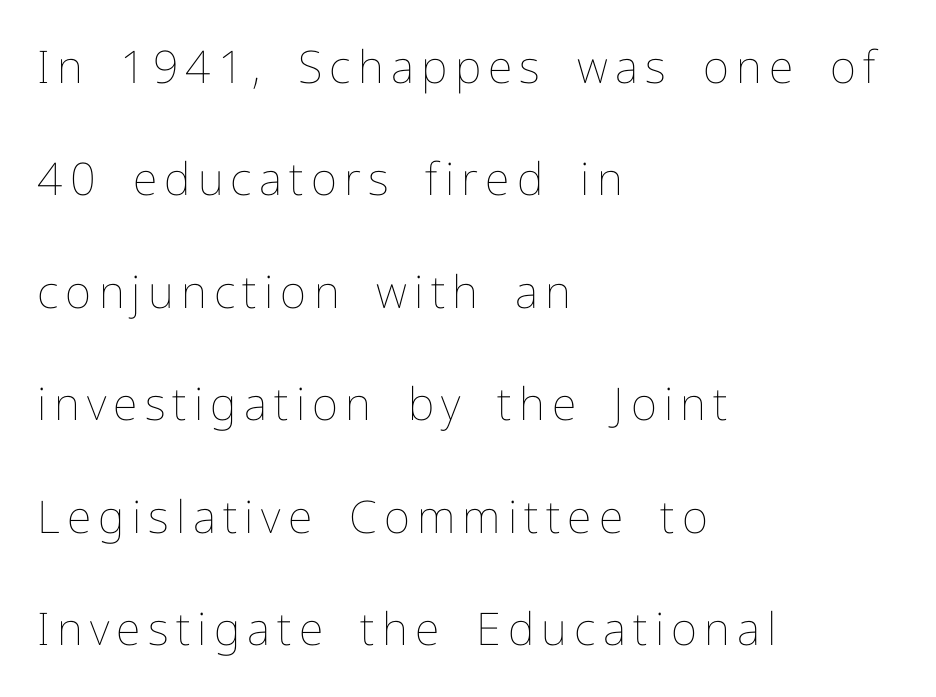
The image shows 45 px thin type, upright; set left-aligned, loose line spacing (2.5x), not underlined; low stroke contrast and a medium x-height.
